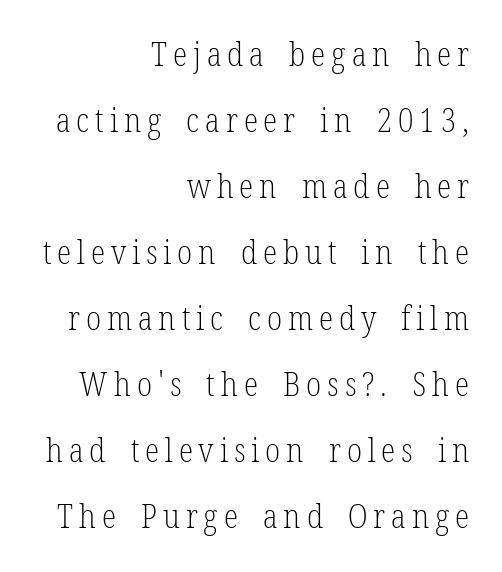
Q: Is the text bold? A: No.
Q: Is the text italic (slanted)? A: No, it is upright.
Q: Is the typeface a serif or a sans-serif typeface? A: Serif.
Q: Is the text underlined? A: No.
Q: How is the paragraph aligned? A: Right-aligned.
Q: Is the spacing between lines tight, normal or loose? A: Loose.
Q: Width (condensed, normal, or wide)? A: Condensed.
Q: Stroke contrast? A: Low.
Q: x-height? A: Medium.
Q: Monospaced? A: No.
